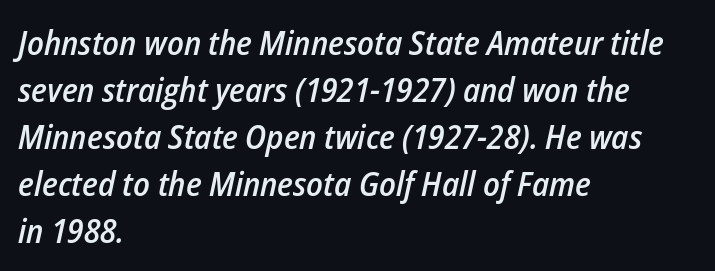
{"italic": "yes", "lean": "right", "slant_degrees": 12, "bold": "semi", "weight": "semibold", "width": "condensed", "stroke_contrast": "low", "x_height": "medium", "monospaced": "no", "underline": "no", "align": "left", "line_spacing": "normal", "line_spacing_ratio": 1.38, "letter_spacing": "normal", "letter_spacing_em": 0.0, "glyph_px": 34}
